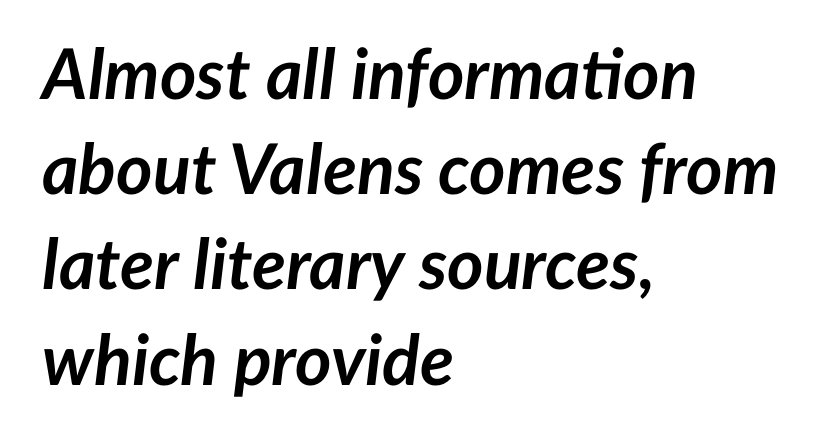
Q: Is the text bold? A: Yes.
Q: Is the text italic (slanted)? A: Yes, it leans right by about 7 degrees.
Q: Is the text underlined? A: No.
Q: How is the paragraph aligned? A: Left-aligned.
Q: Is the spacing between letters normal or unusually wide? A: Normal.
Q: Is the spacing between lines tight, normal or loose? A: Normal.
Q: Width (condensed, normal, or wide)? A: Normal.
Q: Stroke contrast? A: Low.
Q: x-height? A: Medium.
Q: Monospaced? A: No.
